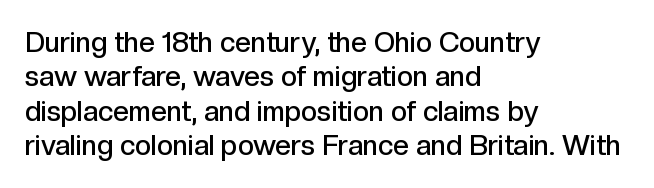
Classification — sans serif. The typesetter chose a ragged-right arrangement here. No extra tracking has been applied to these lines. Proportional: the letters do not fall into vertical columns. The passage shown is semibold, sitting just below true bold.
